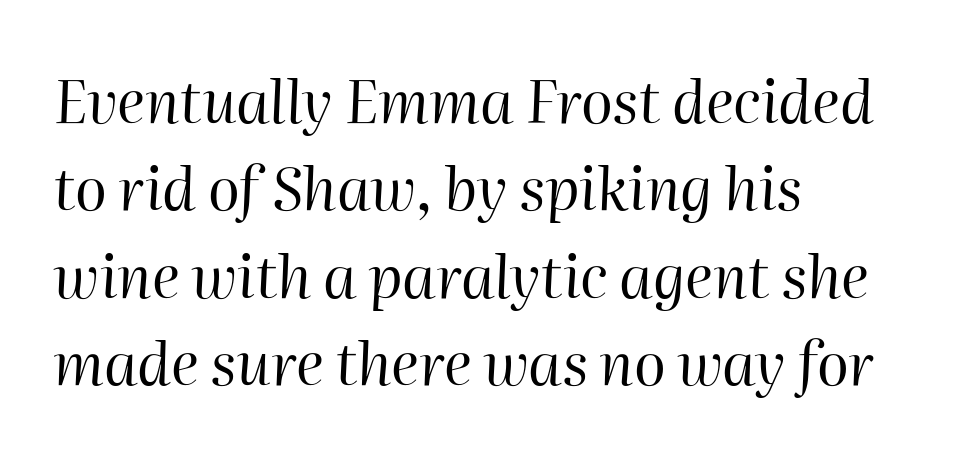
Q: Is the text bold? A: No.
Q: Is the text italic (slanted)? A: Yes, it leans right by about 2 degrees.
Q: Is the text underlined? A: No.
Q: How is the paragraph aligned? A: Left-aligned.
Q: Is the spacing between letters normal or unusually wide? A: Normal.
Q: Is the spacing between lines tight, normal or loose? A: Normal.
Q: Width (condensed, normal, or wide)? A: Normal.
Q: Stroke contrast? A: High.
Q: x-height? A: Medium.
Q: Monospaced? A: No.
